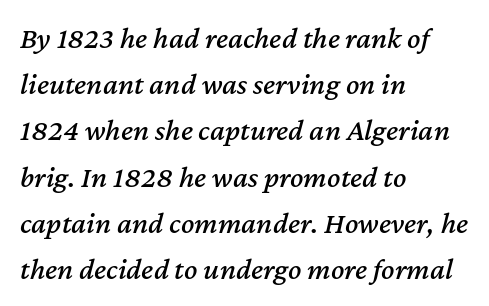
Q: Is the text italic (slanted)? A: Yes, it leans right by about 12 degrees.
Q: Is the text underlined? A: No.
Q: How is the paragraph aligned? A: Left-aligned.
Q: Is the spacing between letters normal or unusually wide? A: Normal.
Q: Is the spacing between lines tight, normal or loose? A: Normal.
Q: Width (condensed, normal, or wide)? A: Normal.
Q: Stroke contrast? A: Medium.
Q: x-height? A: Medium.
Q: Monospaced? A: No.
